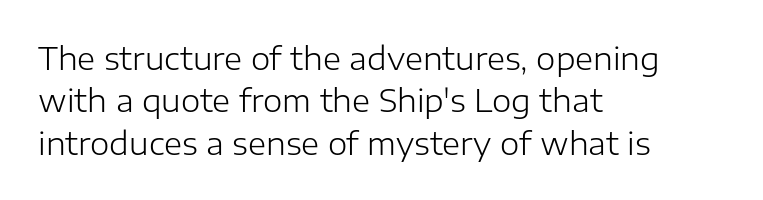
The typesetter chose a ragged-right arrangement here. The letters advance in unequal steps, a hallmark of proportional type. Posture: vertical. Descenders hang freely into open space.
